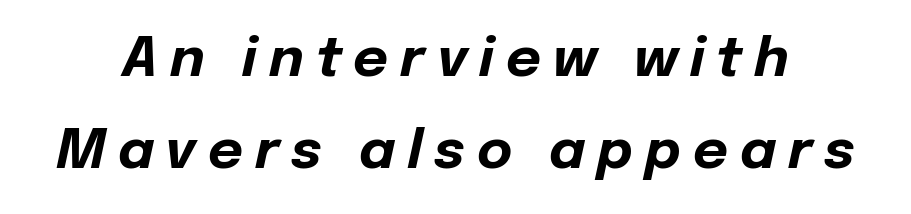
In terms of posture, this sample is oblique. Short note: letters widely spaced. Unmarked baselines from the first word to the last. Strokes here are thick enough to call this a true bold. The letters advance in unequal steps, a hallmark of proportional type. If you measured baseline to baseline, you'd find a middling distance.
